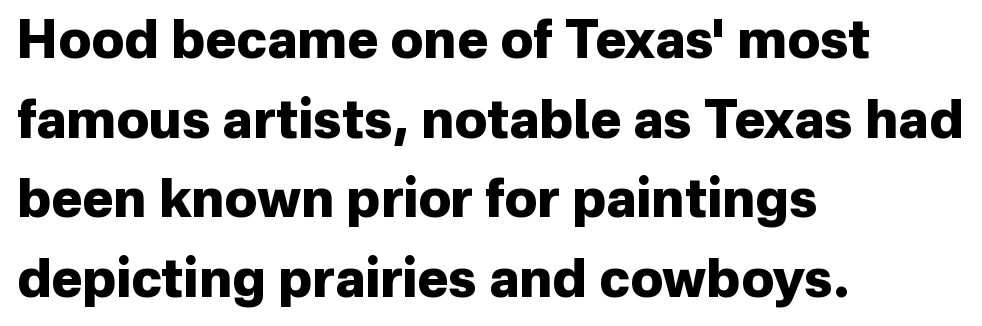
{"serif": "no", "italic": "no", "bold": "yes", "weight": "heavy", "width": "normal", "stroke_contrast": "low", "x_height": "medium", "monospaced": "no", "underline": "no", "align": "left", "line_spacing": "normal", "line_spacing_ratio": 1.53, "letter_spacing": "normal", "letter_spacing_em": 0.0, "glyph_px": 52}
